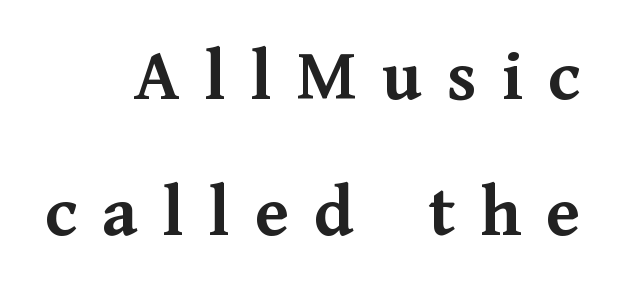
Q: Is the text bold? A: Yes.
Q: Is the text italic (slanted)? A: No, it is upright.
Q: Is the typeface a serif or a sans-serif typeface? A: Serif.
Q: Is the text underlined? A: No.
Q: How is the paragraph aligned? A: Right-aligned.
Q: Is the spacing between letters normal or unusually wide? A: Unusually wide.
Q: Width (condensed, normal, or wide)? A: Normal.
Q: Stroke contrast? A: Medium.
Q: x-height? A: Medium.
Q: Monospaced? A: No.
